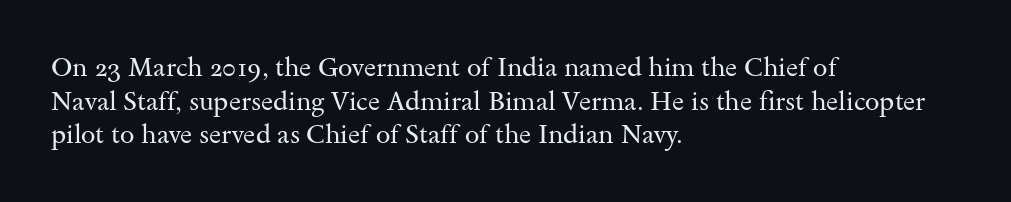
The image shows 26 px text type, upright; set left-aligned, normal line spacing (1.29x), normal letter spacing, not underlined.
